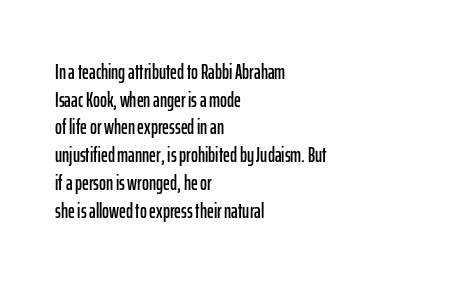
Every character sits straight up, as roman type does. Decoration check: the copy has no underline. A normal amount of white space separates one row of letters from the next. The passage shown has conventional tracking throughout.
